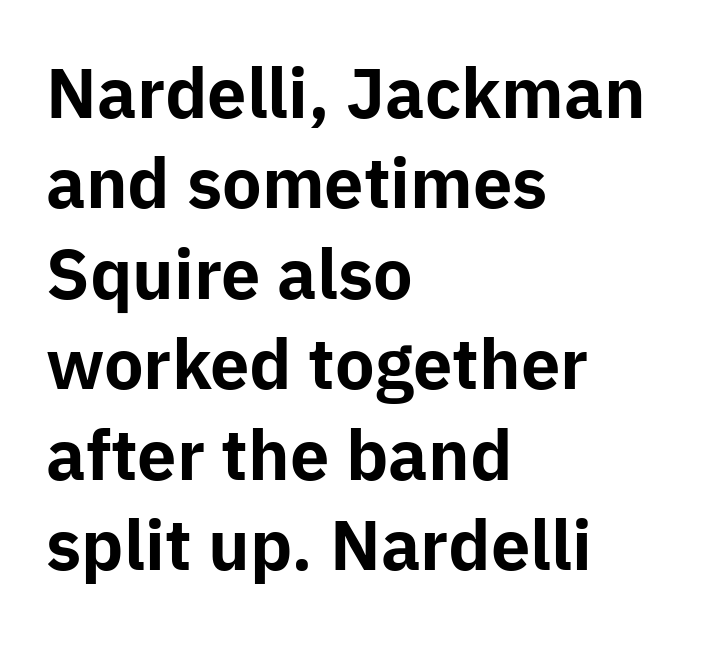
{"serif": "no", "italic": "no", "bold": "yes", "weight": "bold", "width": "normal", "stroke_contrast": "low", "x_height": "medium", "monospaced": "no", "underline": "no", "align": "left", "line_spacing": "normal", "line_spacing_ratio": 1.35, "letter_spacing": "normal", "letter_spacing_em": 0.0, "glyph_px": 67}
